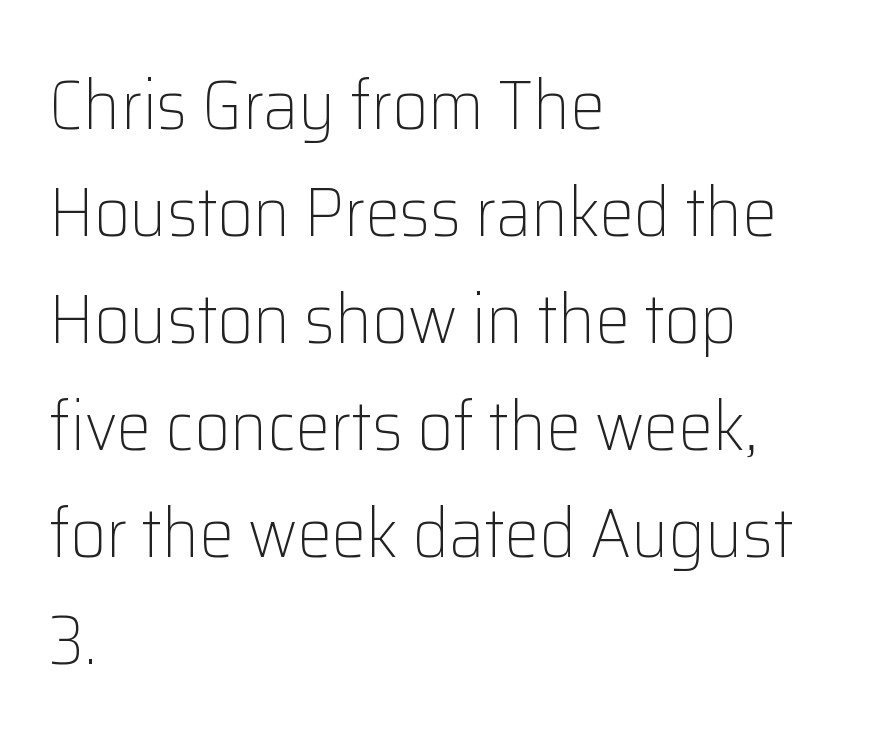
{"serif": "no", "italic": "no", "bold": "no", "weight": "light", "width": "normal", "stroke_contrast": "low", "x_height": "medium", "monospaced": "no", "underline": "no", "align": "left", "line_spacing": "normal", "line_spacing_ratio": 1.53, "letter_spacing": "normal", "letter_spacing_em": 0.0, "glyph_px": 70}
